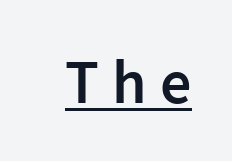
The image shows 62 px semibold sans-serif type, upright; set unusually wide letter spacing (+0.21 em), underlined; low stroke contrast and a medium x-height.
